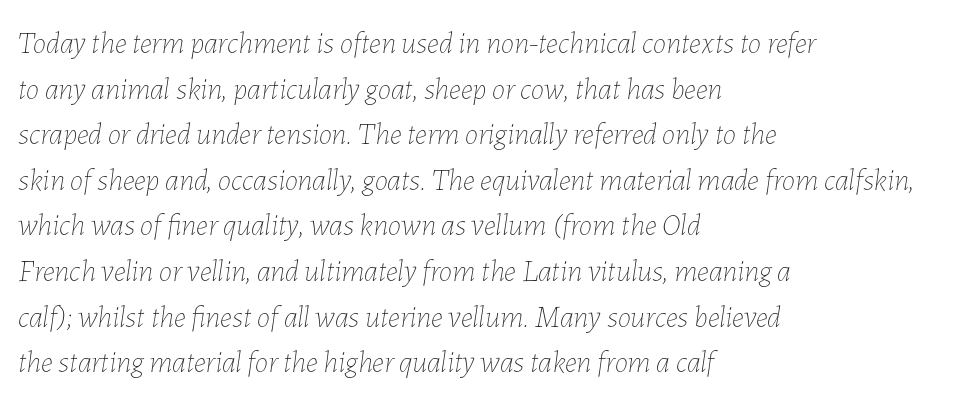
Q: Is the text bold? A: No.
Q: Is the text italic (slanted)? A: Yes, it leans right by about 7 degrees.
Q: Is the text underlined? A: No.
Q: How is the paragraph aligned? A: Left-aligned.
Q: Is the spacing between letters normal or unusually wide? A: Normal.
Q: Is the spacing between lines tight, normal or loose? A: Normal.
Q: Width (condensed, normal, or wide)? A: Normal.
Q: Stroke contrast? A: Low.
Q: x-height? A: Medium.
Q: Monospaced? A: No.
